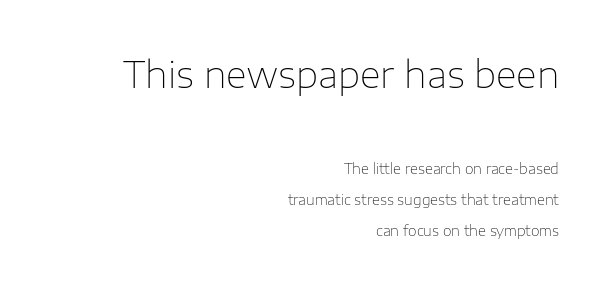
Q: Is the text bold? A: No.
Q: Is the text italic (slanted)? A: No, it is upright.
Q: Is the typeface a serif or a sans-serif typeface? A: Sans-serif.
Q: Is the text underlined? A: No.
Q: How is the paragraph aligned? A: Right-aligned.
Q: Is the spacing between letters normal or unusually wide? A: Normal.
Q: Is the spacing between lines tight, normal or loose? A: Loose.
Q: Which block of text is set in a larger size, the first (top) or the second (bottom)? A: The first (top) one.
Q: Width (condensed, normal, or wide)? A: Normal.
Q: Stroke contrast? A: Low.
Q: x-height? A: Medium.
Q: Monospaced? A: No.
